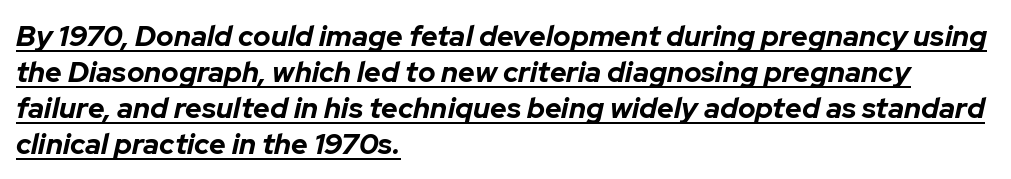
{"italic": "yes", "lean": "right", "slant_degrees": 12, "bold": "yes", "weight": "bold", "width": "normal", "stroke_contrast": "low", "x_height": "medium", "monospaced": "no", "underline": "yes", "align": "left", "line_spacing_ratio": 1.24, "letter_spacing": "normal", "letter_spacing_em": 0.0, "glyph_px": 29}
